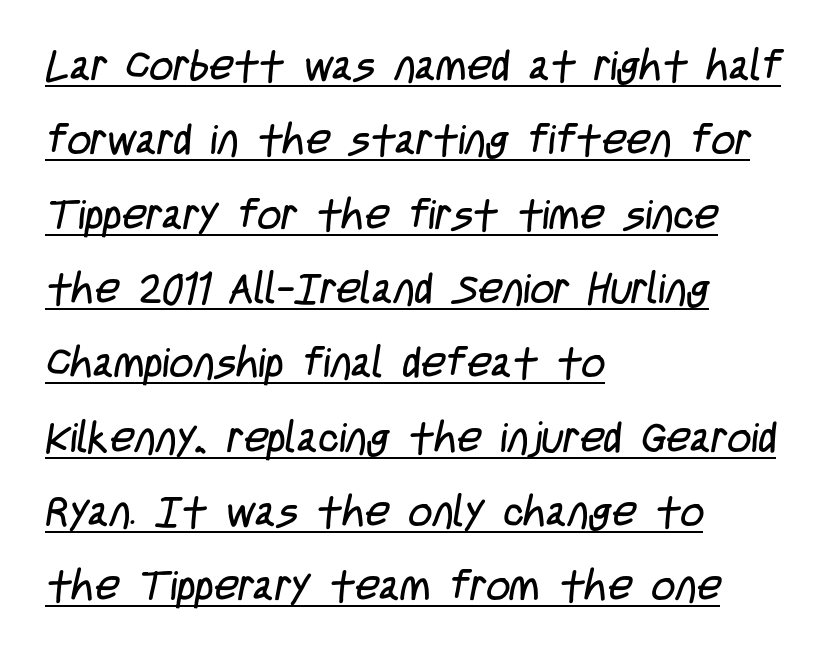
{"serif": "no", "bold": "no", "weight": "regular", "width": "condensed", "stroke_contrast": "low", "x_height": "large", "monospaced": "no", "underline": "yes", "align": "left", "line_spacing_ratio": 1.77, "letter_spacing": "normal", "letter_spacing_em": 0.0, "glyph_px": 42}
